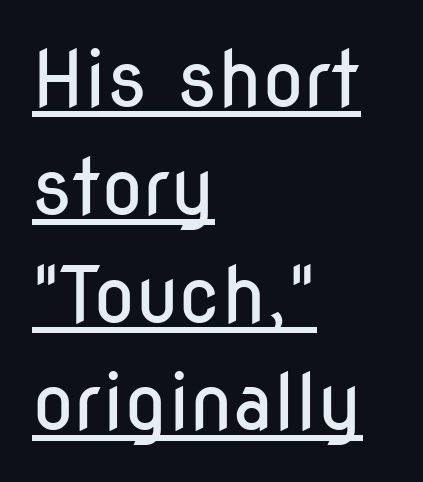
{"serif": "no", "italic": "no", "bold": "no", "weight": "regular", "width": "condensed", "stroke_contrast": "low", "x_height": "medium", "monospaced": "no", "underline": "yes", "align": "left", "line_spacing": "normal", "line_spacing_ratio": 1.4, "letter_spacing": "normal", "letter_spacing_em": 0.0, "glyph_px": 77}
